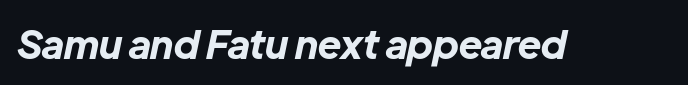
Is the letter spacing exaggerated? No — it looks like the ordinary default. Each letter keeps its own natural width here, so spacing adapts to shape. Beneath every word, the page is bare. The rendering uses a bold face; every stroke is thick and dark. The typography opts for an oblique posture over an upright one.
